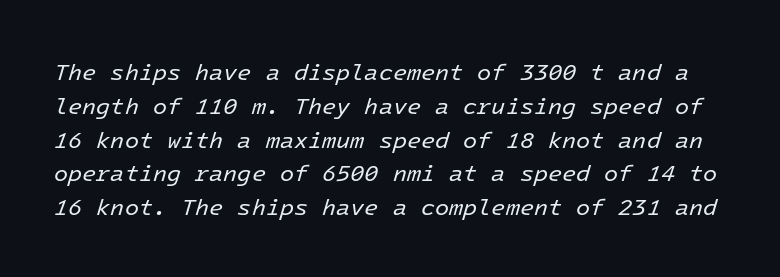
The image shows 23 px text type, italic (leaning right); set normal line spacing (1.47x), normal letter spacing, not underlined.
